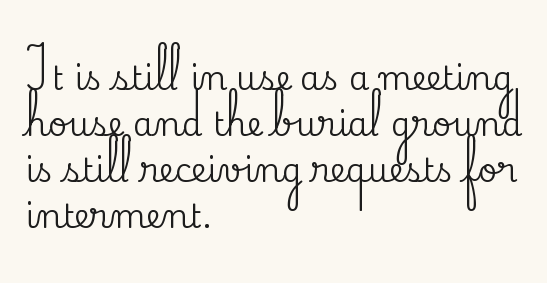
Q: Is the text italic (slanted)? A: No, it is upright.
Q: Is the typeface a serif or a sans-serif typeface? A: Serif.
Q: Is the text underlined? A: No.
Q: How is the paragraph aligned? A: Left-aligned.
Q: Is the spacing between letters normal or unusually wide? A: Normal.
Q: Is the spacing between lines tight, normal or loose? A: Normal.
Q: Width (condensed, normal, or wide)? A: Normal.
Q: Stroke contrast? A: Medium.
Q: x-height? A: Small.
Q: Monospaced? A: No.
